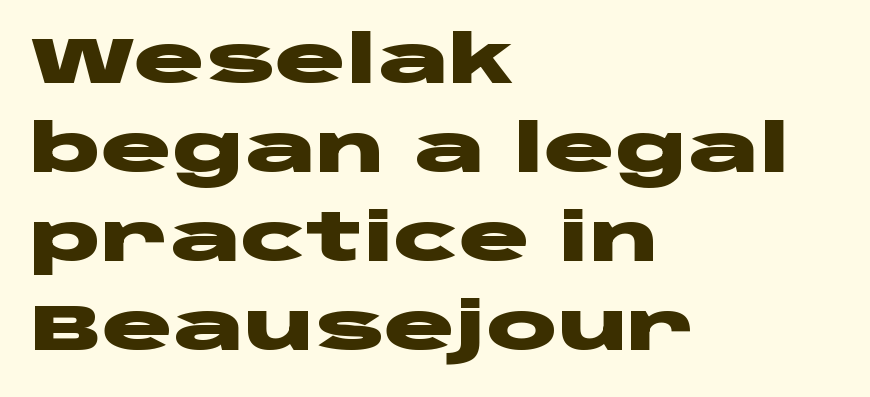
{"serif": "no", "italic": "no", "bold": "yes", "weight": "heavy", "width": "wide", "stroke_contrast": "low", "x_height": "large", "monospaced": "no", "underline": "no", "align": "left", "line_spacing": "normal", "line_spacing_ratio": 1.35, "letter_spacing": "normal", "letter_spacing_em": 0.0, "glyph_px": 66}
